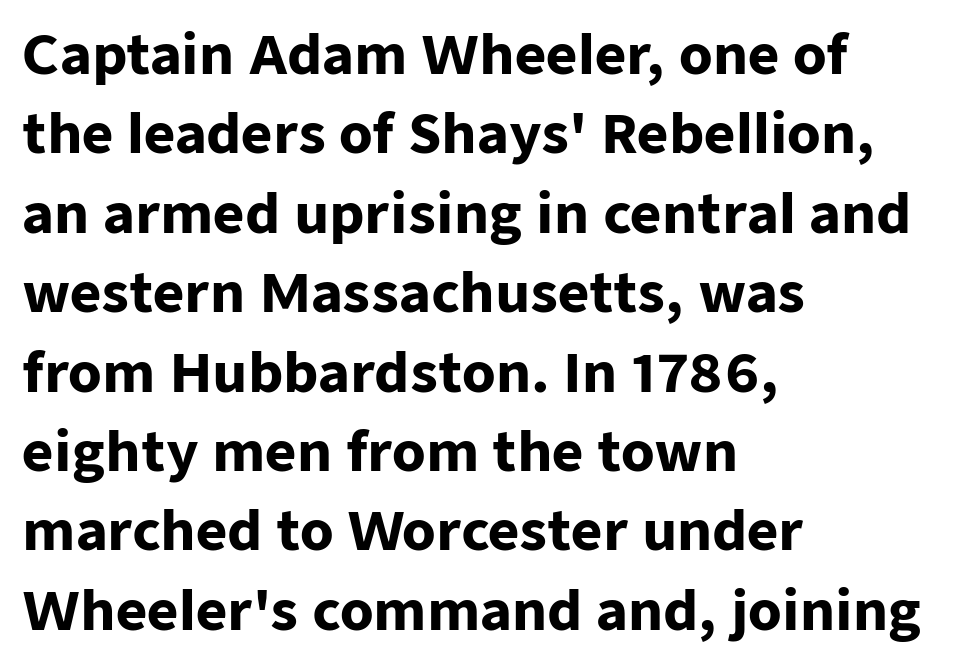
The image shows 54 px heavy sans-serif type, upright; set left-aligned, normal line spacing (1.47x), normal letter spacing, not underlined; low stroke contrast and a medium x-height.
